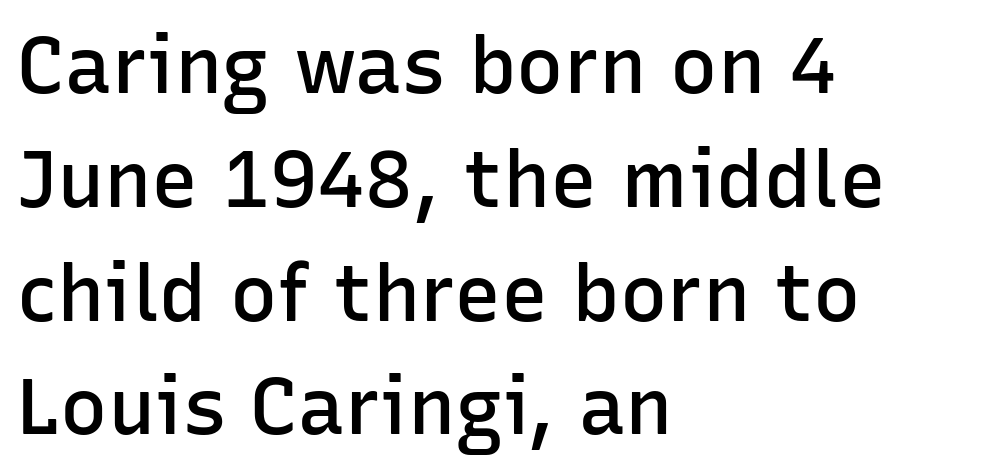
Q: Is the text bold? A: Semi-bold.
Q: Is the text italic (slanted)? A: No, it is upright.
Q: Is the typeface a serif or a sans-serif typeface? A: Sans-serif.
Q: Is the text underlined? A: No.
Q: How is the paragraph aligned? A: Left-aligned.
Q: Is the spacing between letters normal or unusually wide? A: Normal.
Q: Is the spacing between lines tight, normal or loose? A: Normal.
Q: Width (condensed, normal, or wide)? A: Normal.
Q: Stroke contrast? A: Low.
Q: x-height? A: Medium.
Q: Monospaced? A: No.
